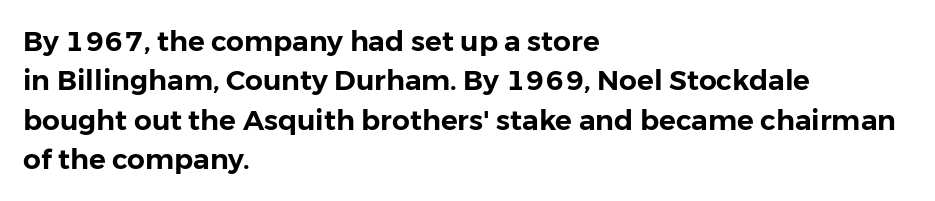
The line texture is even and compact thanks to regular tracking. Note the varied advance widths — an 'i' is clearly narrower than an 'm'. The foot of each line stays bare and open. Serifs: no, the terminals of the letterforms are clean. Compared with typical paragraphs, the rows here are spaced about the same.
